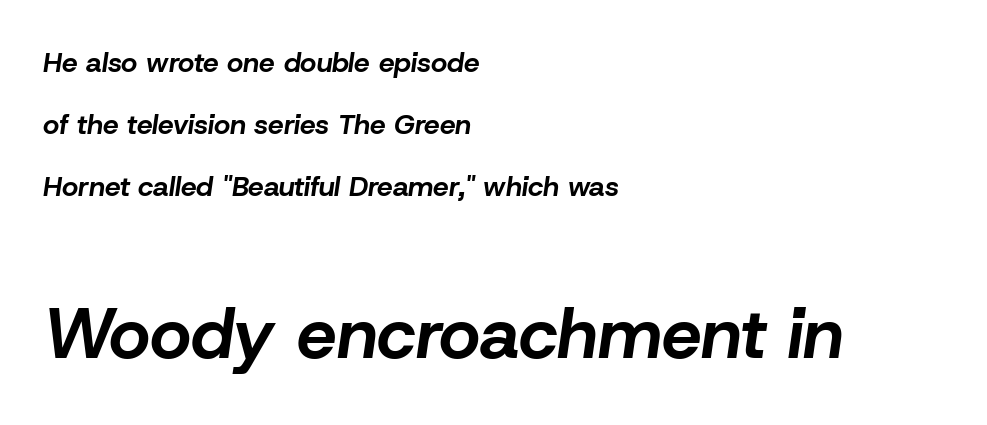
Q: Is the text bold? A: Yes.
Q: Is the text italic (slanted)? A: Yes, it leans right by about 8 degrees.
Q: Is the text underlined? A: No.
Q: How is the paragraph aligned? A: Left-aligned.
Q: Is the spacing between letters normal or unusually wide? A: Normal.
Q: Is the spacing between lines tight, normal or loose? A: Loose.
Q: Which block of text is set in a larger size, the first (top) or the second (bottom)? A: The second (bottom) one.
Q: Width (condensed, normal, or wide)? A: Normal.
Q: Stroke contrast? A: Low.
Q: x-height? A: Medium.
Q: Monospaced? A: No.
